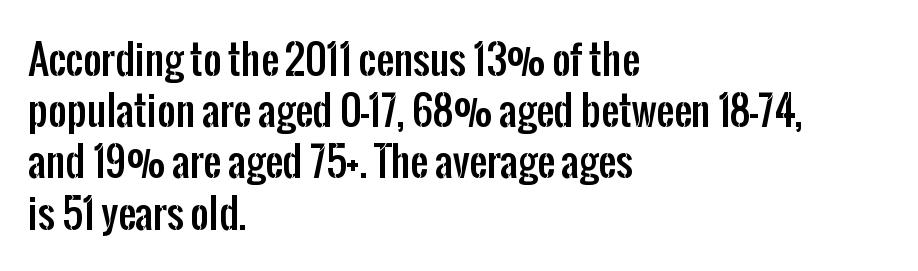
The image shows 40 px condensed sans-serif type, upright; set left-aligned, normal line spacing (1.28x), normal letter spacing, not underlined; low stroke contrast and a medium x-height.
